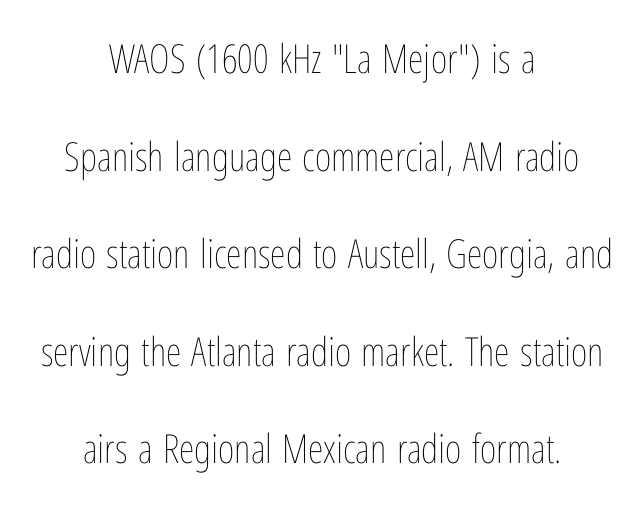
The image shows 40 px thin, condensed type, upright; set centered, loose line spacing (2.44x), normal letter spacing, not underlined; low stroke contrast and a medium x-height.
